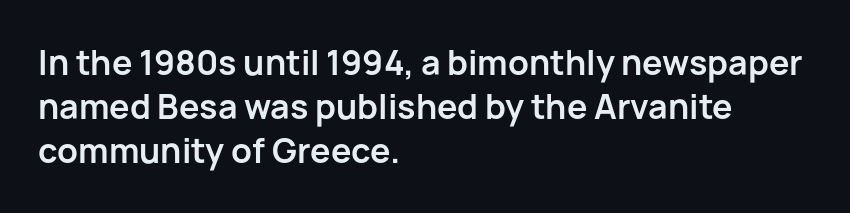
Q: Is the text bold? A: Yes.
Q: Is the text italic (slanted)? A: No, it is upright.
Q: Is the typeface a serif or a sans-serif typeface? A: Sans-serif.
Q: Is the text underlined? A: No.
Q: How is the paragraph aligned? A: Left-aligned.
Q: Is the spacing between letters normal or unusually wide? A: Normal.
Q: Is the spacing between lines tight, normal or loose? A: Normal.
Q: Width (condensed, normal, or wide)? A: Normal.
Q: Stroke contrast? A: Low.
Q: x-height? A: Medium.
Q: Monospaced? A: No.
